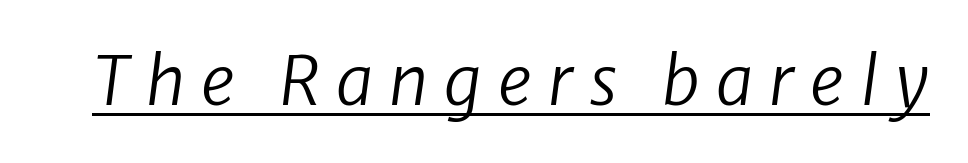
{"italic": "yes", "lean": "right", "slant_degrees": 8, "bold": "no", "weight": "regular", "width": "normal", "stroke_contrast": "low", "x_height": "medium", "monospaced": "no", "underline": "yes", "letter_spacing": "wide", "letter_spacing_em": 0.24, "glyph_px": 67}
